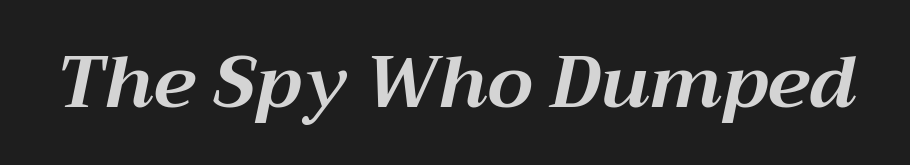
Q: Is the text bold? A: Yes.
Q: Is the text italic (slanted)? A: Yes, it leans right by about 12 degrees.
Q: Is the text underlined? A: No.
Q: Is the spacing between letters normal or unusually wide? A: Normal.
Q: Width (condensed, normal, or wide)? A: Normal.
Q: Stroke contrast? A: Medium.
Q: x-height? A: Medium.
Q: Monospaced? A: No.
